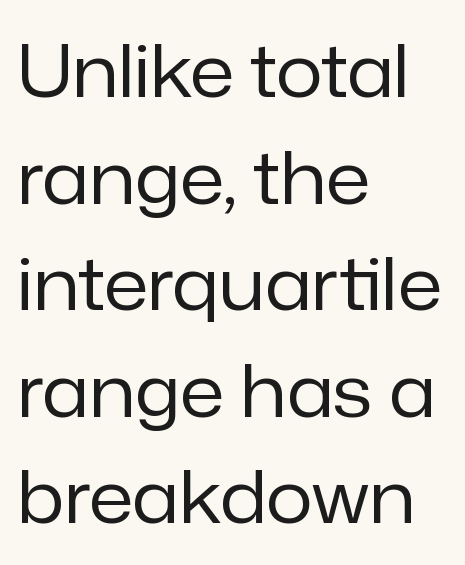
{"serif": "no", "italic": "no", "bold": "no", "weight": "regular", "width": "normal", "stroke_contrast": "low", "x_height": "medium", "monospaced": "no", "underline": "no", "align": "left", "line_spacing": "normal", "line_spacing_ratio": 1.46, "letter_spacing": "normal", "letter_spacing_em": 0.0, "glyph_px": 73}
